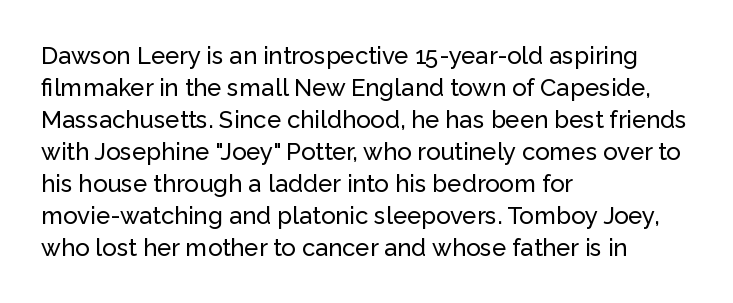
Q: Is the text italic (slanted)? A: No, it is upright.
Q: Is the text underlined? A: No.
Q: How is the paragraph aligned? A: Left-aligned.
Q: Is the spacing between letters normal or unusually wide? A: Normal.
Q: Is the spacing between lines tight, normal or loose? A: Normal.
